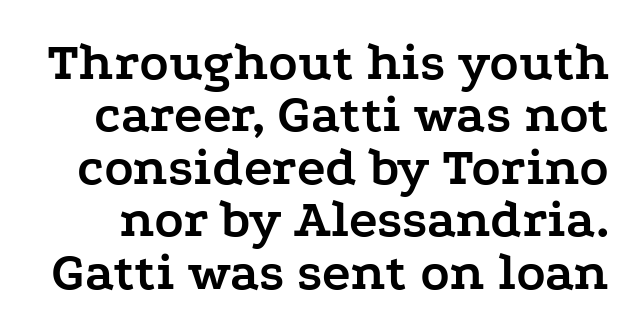
Q: Is the text bold? A: Yes.
Q: Is the text italic (slanted)? A: No, it is upright.
Q: Is the typeface a serif or a sans-serif typeface? A: Serif.
Q: Is the text underlined? A: No.
Q: Is the spacing between letters normal or unusually wide? A: Normal.
Q: Is the spacing between lines tight, normal or loose? A: Tight.
Q: Width (condensed, normal, or wide)? A: Wide.
Q: Stroke contrast? A: Low.
Q: x-height? A: Medium.
Q: Monospaced? A: No.
